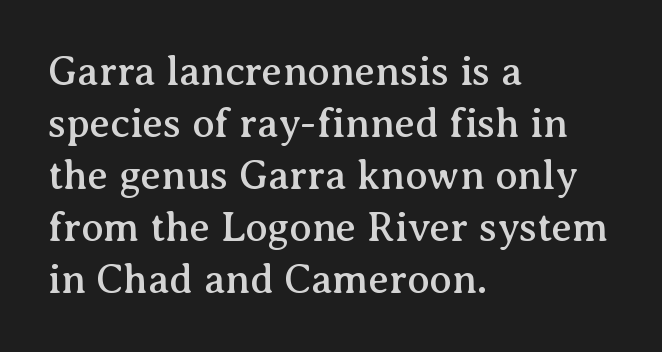
The image shows 41 px serif type, upright; set left-aligned, normal line spacing (1.27x), normal letter spacing, not underlined; medium stroke contrast and a medium x-height.
